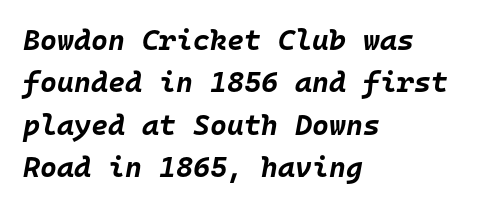
Where is the straight margin? On the left. Nobody drew a line under any word here. Heft: maximum for text — a bold. Looking at the ascenders, they clearly lean. The rendering uses typewriter-style spacing with identical character cells. Honestly, the letter spacing is just normal — you wouldn't notice it.
